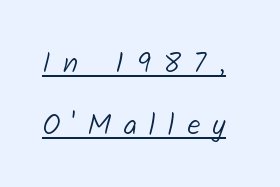
Stems here are at most as thick as an everyday book face. You could only call the tracking loose — the letters float apart. Letterform terminals end flat and unadorned throughout the passage. These lines are rendered in a variable-pitch font.
